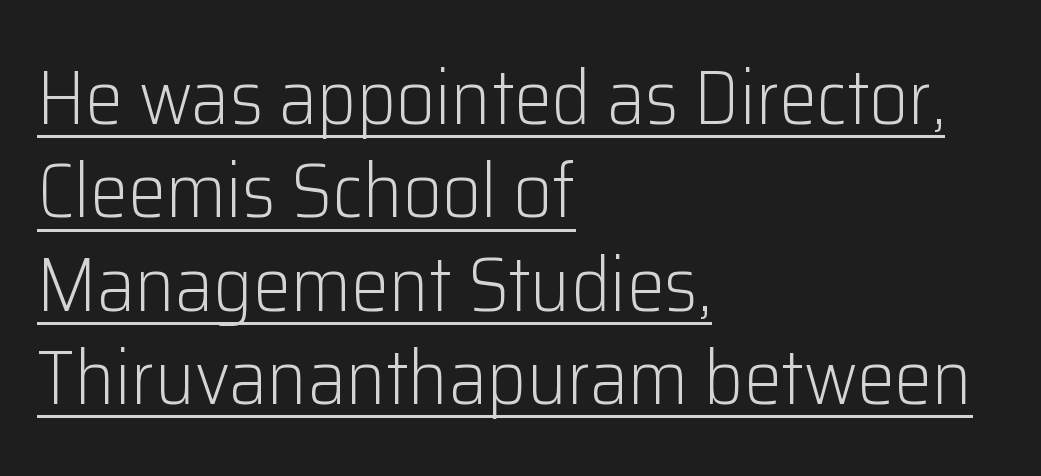
Q: Is the text bold? A: No.
Q: Is the text italic (slanted)? A: No, it is upright.
Q: Is the typeface a serif or a sans-serif typeface? A: Sans-serif.
Q: Is the text underlined? A: Yes.
Q: How is the paragraph aligned? A: Left-aligned.
Q: Is the spacing between letters normal or unusually wide? A: Normal.
Q: Width (condensed, normal, or wide)? A: Normal.
Q: Stroke contrast? A: Low.
Q: x-height? A: Medium.
Q: Monospaced? A: No.
